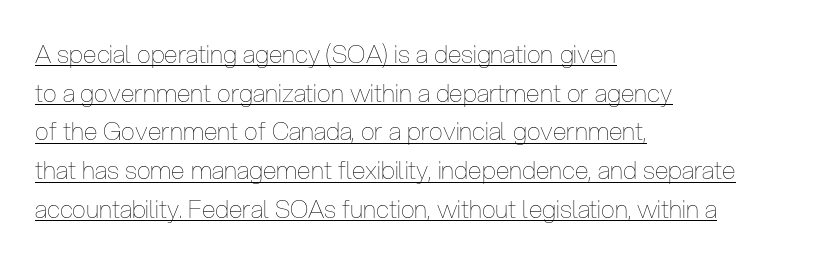
The image shows 25 px text type, upright; set left-aligned, normal line spacing (1.55x), normal letter spacing, underlined.
